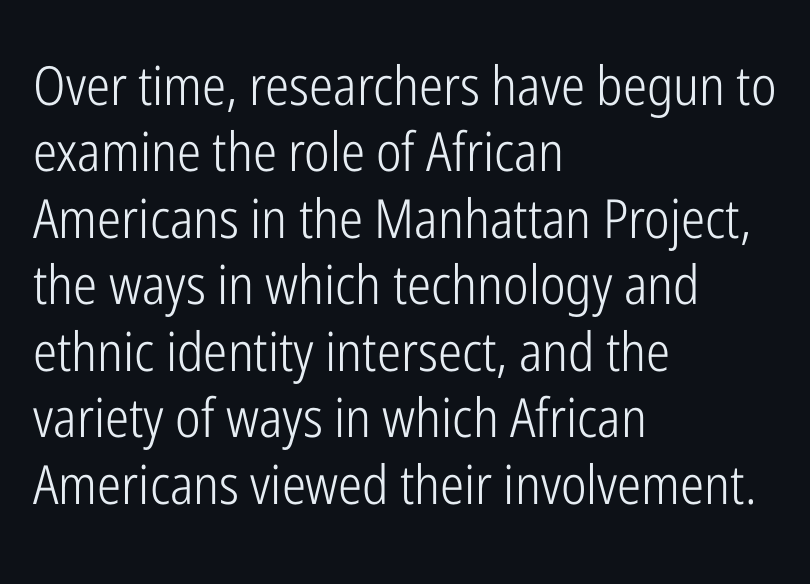
You can tell it's not italic because the verticals are truly vertical. The glyphs in this specimen are sans serif. No letter is thick-stroked: the sample isn't bold. The space beneath each line is pristine and unruled. No extra tracking has been applied to these lines. Line beginnings align vertically; line endings do not.
